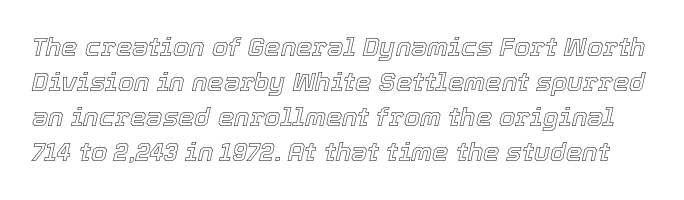
The image shows 26 px text type, italic (leaning right); set normal line spacing (1.35x), normal letter spacing, not underlined.
